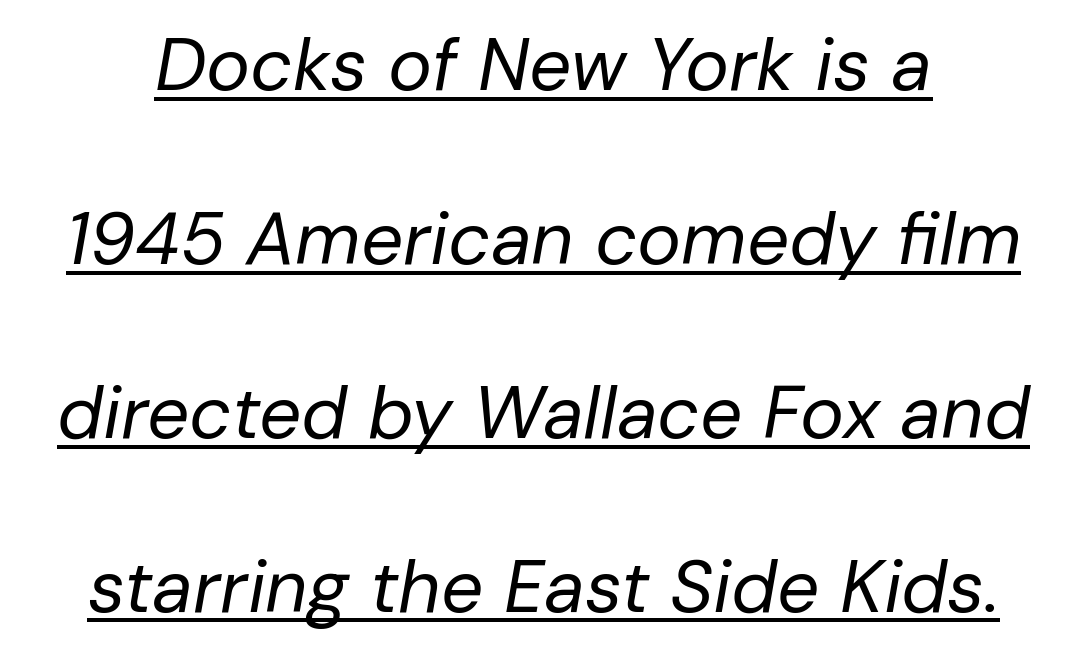
{"italic": "yes", "lean": "right", "slant_degrees": 10, "bold": "no", "weight": "regular", "width": "normal", "stroke_contrast": "low", "x_height": "medium", "monospaced": "no", "underline": "yes", "line_spacing": "loose", "line_spacing_ratio": 2.35, "letter_spacing": "normal", "letter_spacing_em": 0.0, "glyph_px": 74}
